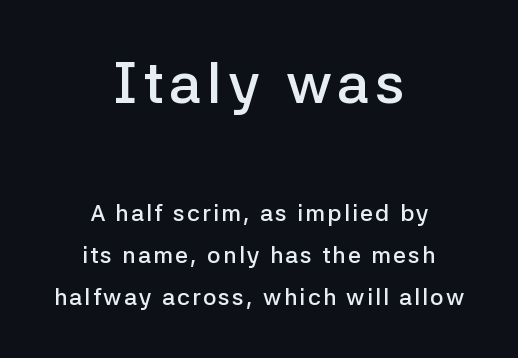
{"serif": "no", "italic": "no", "bold": "semi", "weight": "semibold", "width": "normal", "stroke_contrast": "low", "x_height": "medium", "monospaced": "no", "underline": "no", "align": "center", "line_spacing_ratio": 1.82, "larger_block": "first", "size_ratio": 2.52, "glyph_px": 58}
